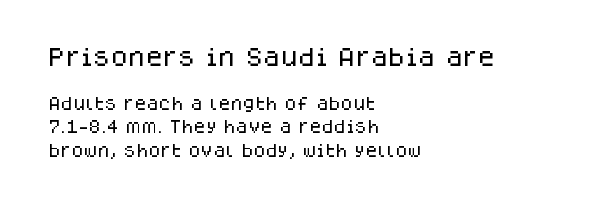
The image shows 20 px text type, upright; set left-aligned, normal line spacing (1.66x), normal letter spacing, not underlined; the first (top) block is 1.43x larger.
